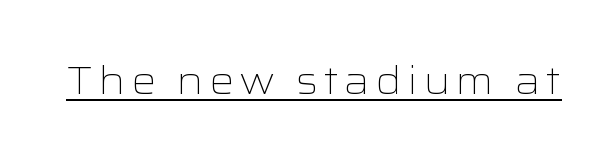
Tall strokes in this sample are plumb rather than angled. This sample has the flowing, uneven cadence of proportional lettering. No chunkiness to these letters — they're not bold. A sans-serif font was chosen for this passage. These characters rest on top of a visible drawn line.
